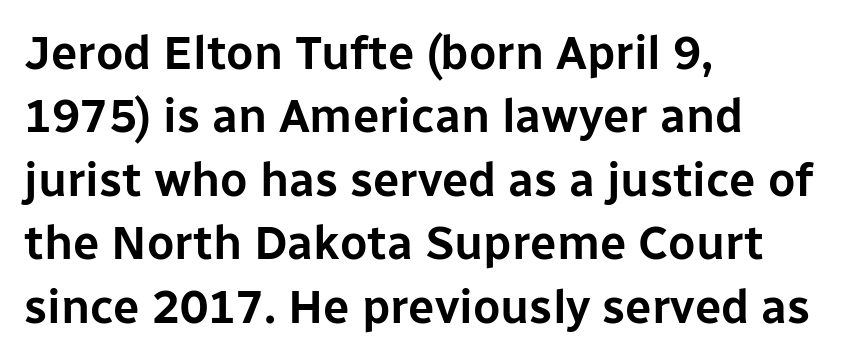
{"serif": "no", "italic": "no", "width": "normal", "stroke_contrast": "low", "x_height": "medium", "monospaced": "no", "underline": "no", "align": "left", "line_spacing": "normal", "line_spacing_ratio": 1.35, "letter_spacing": "normal", "letter_spacing_em": 0.0, "glyph_px": 47}
